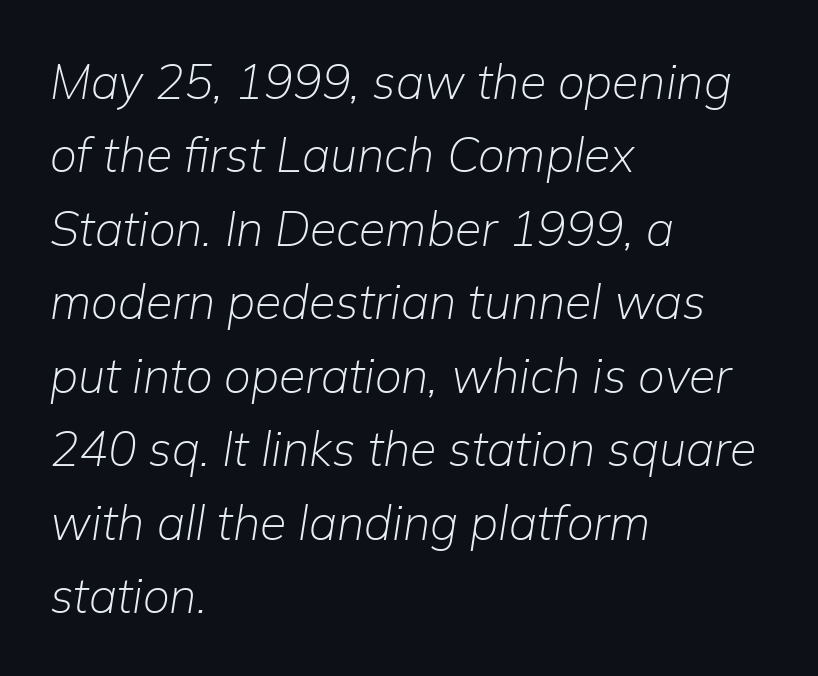
These lines are set flush left with a ragged right edge. Is the type heavy? It reads as light-to-regular instead. Is the type slanted? Yes — the strokes lean at a clear angle. Students, note that the glyphs here touch the page at normal intervals. The passage shown is typed in a proportional face where columns would drift. Vertical spacing — default.
